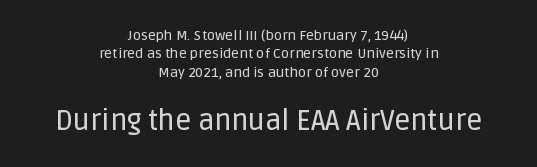
Q: Is the text italic (slanted)? A: No, it is upright.
Q: Is the typeface a serif or a sans-serif typeface? A: Sans-serif.
Q: Is the text underlined? A: No.
Q: How is the paragraph aligned? A: Centered.
Q: Is the spacing between letters normal or unusually wide? A: Normal.
Q: Is the spacing between lines tight, normal or loose? A: Normal.
Q: Which block of text is set in a larger size, the first (top) or the second (bottom)? A: The second (bottom) one.
Q: Width (condensed, normal, or wide)? A: Normal.
Q: Stroke contrast? A: Low.
Q: x-height? A: Large.
Q: Monospaced? A: No.
